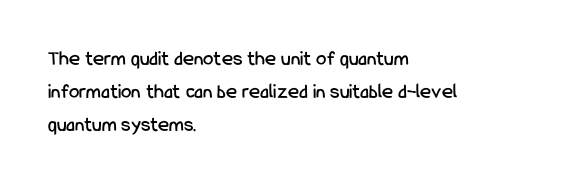
Q: Is the text italic (slanted)? A: No, it is upright.
Q: Is the text underlined? A: No.
Q: How is the paragraph aligned? A: Left-aligned.
Q: Is the spacing between letters normal or unusually wide? A: Normal.
Q: Is the spacing between lines tight, normal or loose? A: Normal.
